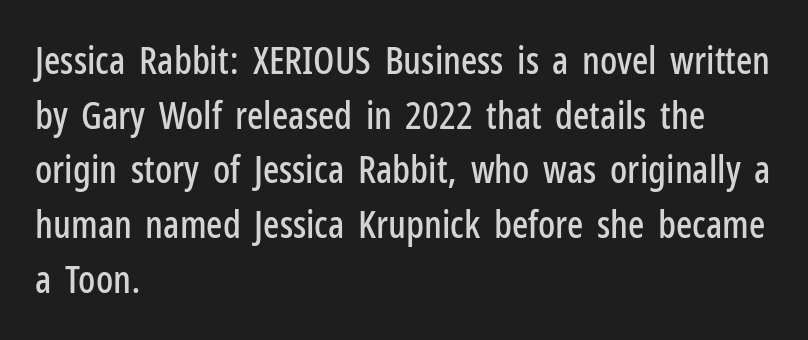
The image shows 38 px condensed sans-serif type, upright; set left-aligned, normal line spacing (1.44x), normal letter spacing, not underlined; low stroke contrast and a medium x-height.
